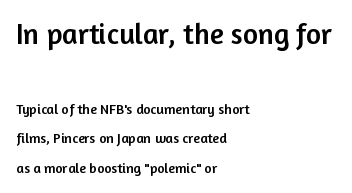
Q: Is the text italic (slanted)? A: No, it is upright.
Q: Is the typeface a serif or a sans-serif typeface? A: Sans-serif.
Q: Is the text underlined? A: No.
Q: How is the paragraph aligned? A: Left-aligned.
Q: Is the spacing between letters normal or unusually wide? A: Normal.
Q: Is the spacing between lines tight, normal or loose? A: Loose.
Q: Which block of text is set in a larger size, the first (top) or the second (bottom)? A: The first (top) one.
Q: Width (condensed, normal, or wide)? A: Normal.
Q: Stroke contrast? A: Low.
Q: x-height? A: Medium.
Q: Monospaced? A: No.
